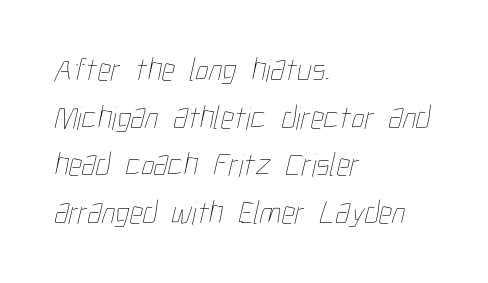
{"bold": "no", "weight": "thin", "width": "condensed", "stroke_contrast": "low", "x_height": "medium", "monospaced": "no", "underline": "no", "align": "left", "line_spacing": "normal", "line_spacing_ratio": 1.44, "letter_spacing": "normal", "letter_spacing_em": 0.0, "glyph_px": 33}
